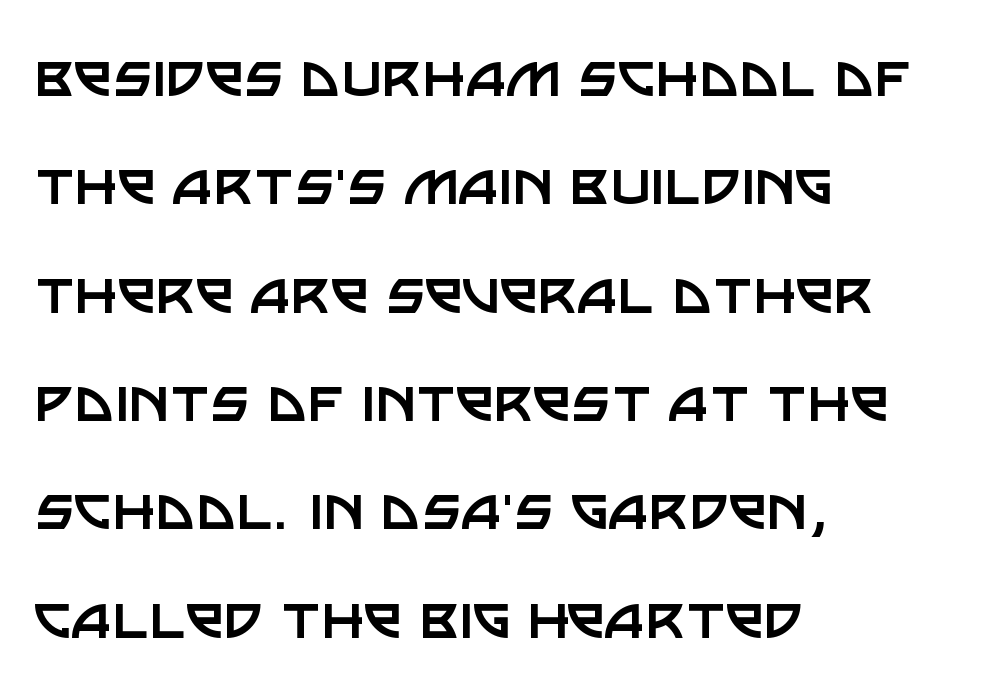
The gap between lines stays unmarked. Ordinary non-slanted type is in use. Proportional: the letters do not fall into vertical columns. These lines are composed in type without serifs. Leading: standard.
